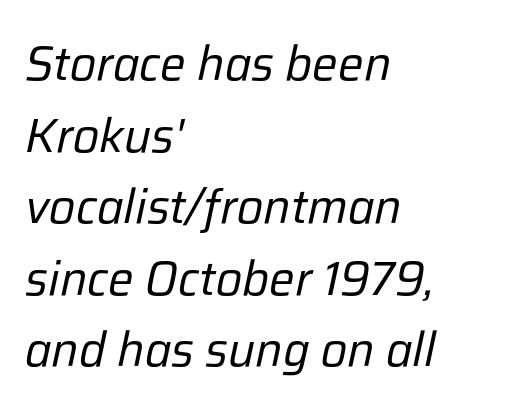
This sample uses plain, unmodified letter spacing. Letters rest on an invisible, unmarked baseline. The lines in this sample share a left origin and differ only in where they stop. Baseline-to-baseline distance is the conventional proportion of letter height. Spacing verdict: proportional, widths tailored to each character.
